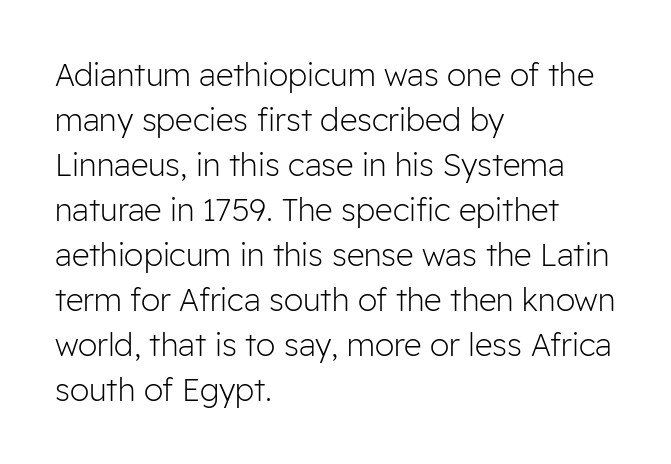
Q: Is the text bold? A: No.
Q: Is the text italic (slanted)? A: No, it is upright.
Q: Is the typeface a serif or a sans-serif typeface? A: Sans-serif.
Q: Is the text underlined? A: No.
Q: How is the paragraph aligned? A: Left-aligned.
Q: Is the spacing between letters normal or unusually wide? A: Normal.
Q: Is the spacing between lines tight, normal or loose? A: Normal.
Q: Width (condensed, normal, or wide)? A: Normal.
Q: Stroke contrast? A: Low.
Q: x-height? A: Medium.
Q: Monospaced? A: No.
